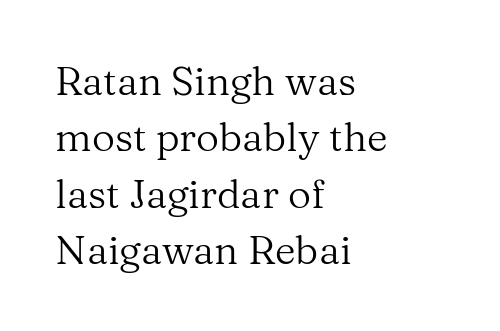
{"serif": "yes", "italic": "no", "bold": "no", "weight": "regular", "width": "normal", "stroke_contrast": "medium", "x_height": "medium", "monospaced": "no", "underline": "no", "align": "left", "line_spacing": "normal", "line_spacing_ratio": 1.41, "letter_spacing": "normal", "letter_spacing_em": 0.0, "glyph_px": 40}
